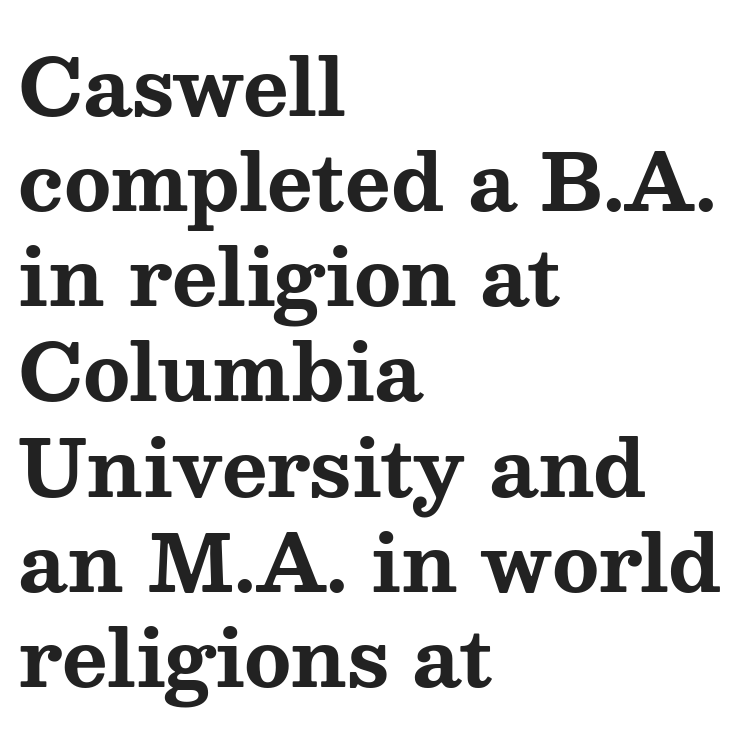
Typographically, this falls in the serif category. The lettering holds an erect, upright posture throughout. The face used here is rendered with its standard letterfit. Honestly, there is no underline to notice here at all. Think of a printed novel: that variable character pitch is what you see here.
